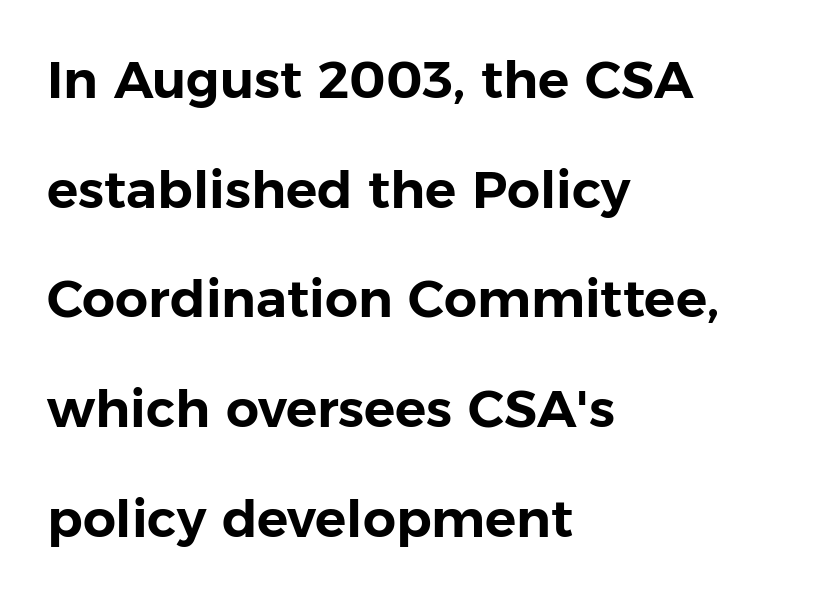
{"serif": "no", "italic": "no", "width": "normal", "stroke_contrast": "low", "x_height": "medium", "monospaced": "no", "underline": "no", "align": "left", "line_spacing": "loose", "line_spacing_ratio": 2.11, "letter_spacing": "normal", "letter_spacing_em": 0.0, "glyph_px": 52}
